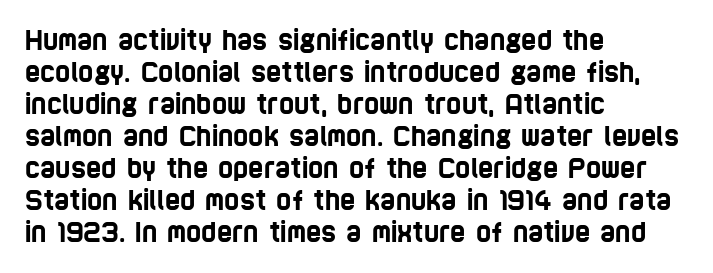
{"underline": "no", "align": "left", "line_spacing_ratio": 1.23, "letter_spacing": "normal", "letter_spacing_em": 0.0, "glyph_px": 26}
